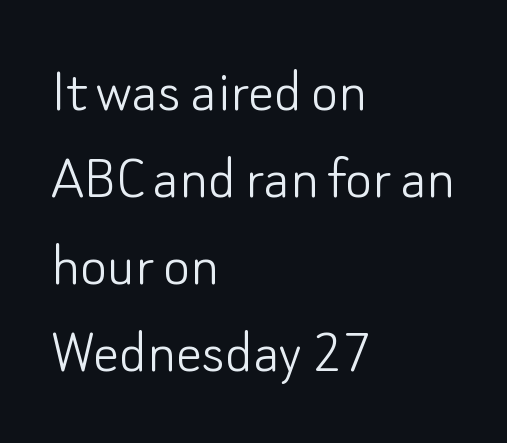
{"serif": "no", "italic": "no", "bold": "no", "weight": "light", "width": "normal", "stroke_contrast": "low", "x_height": "small", "monospaced": "no", "underline": "no", "align": "left", "line_spacing": "normal", "line_spacing_ratio": 1.34, "letter_spacing": "normal", "letter_spacing_em": 0.0, "glyph_px": 65}
